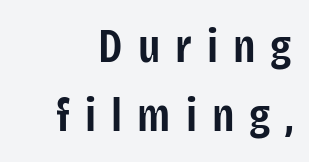
Q: Is the text bold? A: Semi-bold.
Q: Is the text italic (slanted)? A: No, it is upright.
Q: Is the typeface a serif or a sans-serif typeface? A: Sans-serif.
Q: Is the text underlined? A: No.
Q: Is the spacing between letters normal or unusually wide? A: Unusually wide.
Q: Is the spacing between lines tight, normal or loose? A: Normal.
Q: Width (condensed, normal, or wide)? A: Condensed.
Q: Stroke contrast? A: Low.
Q: x-height? A: Large.
Q: Monospaced? A: No.
